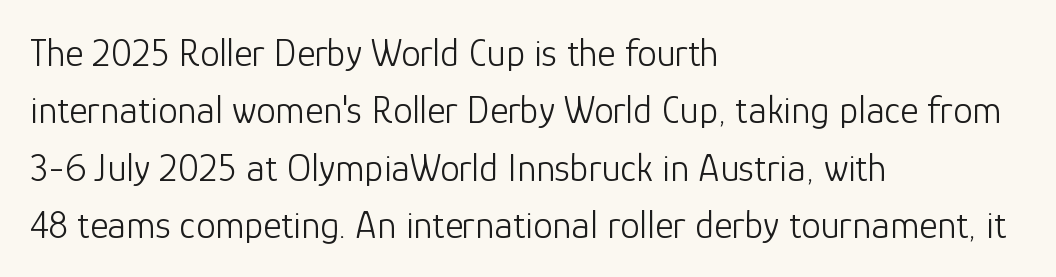
The image shows 39 px light sans-serif type, upright; set left-aligned, normal line spacing (1.47x), normal letter spacing, not underlined; low stroke contrast and a medium x-height.
